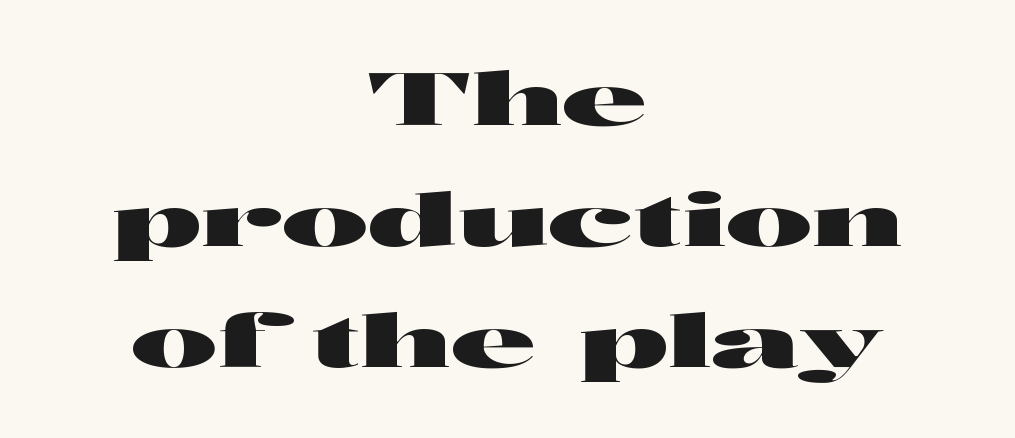
Q: Is the text italic (slanted)? A: No, it is upright.
Q: Is the typeface a serif or a sans-serif typeface? A: Sans-serif.
Q: Is the text underlined? A: No.
Q: How is the paragraph aligned? A: Centered.
Q: Is the spacing between letters normal or unusually wide? A: Normal.
Q: Is the spacing between lines tight, normal or loose? A: Normal.
Q: Width (condensed, normal, or wide)? A: Wide.
Q: Stroke contrast? A: High.
Q: x-height? A: Medium.
Q: Monospaced? A: No.
